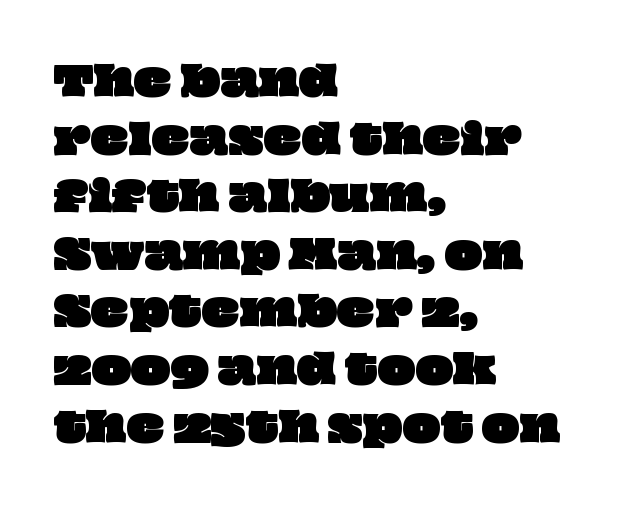
The image shows 40 px wide type; set left-aligned, normal line spacing (1.44x), normal letter spacing, not underlined; low stroke contrast and a large x-height.
